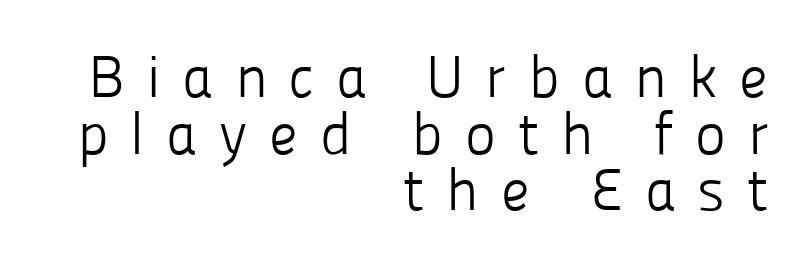
Q: Is the text bold? A: No.
Q: Is the text italic (slanted)? A: No, it is upright.
Q: Is the typeface a serif or a sans-serif typeface? A: Sans-serif.
Q: Is the text underlined? A: No.
Q: How is the paragraph aligned? A: Right-aligned.
Q: Is the spacing between letters normal or unusually wide? A: Unusually wide.
Q: Is the spacing between lines tight, normal or loose? A: Tight.
Q: Width (condensed, normal, or wide)? A: Normal.
Q: Stroke contrast? A: Low.
Q: x-height? A: Medium.
Q: Monospaced? A: No.
